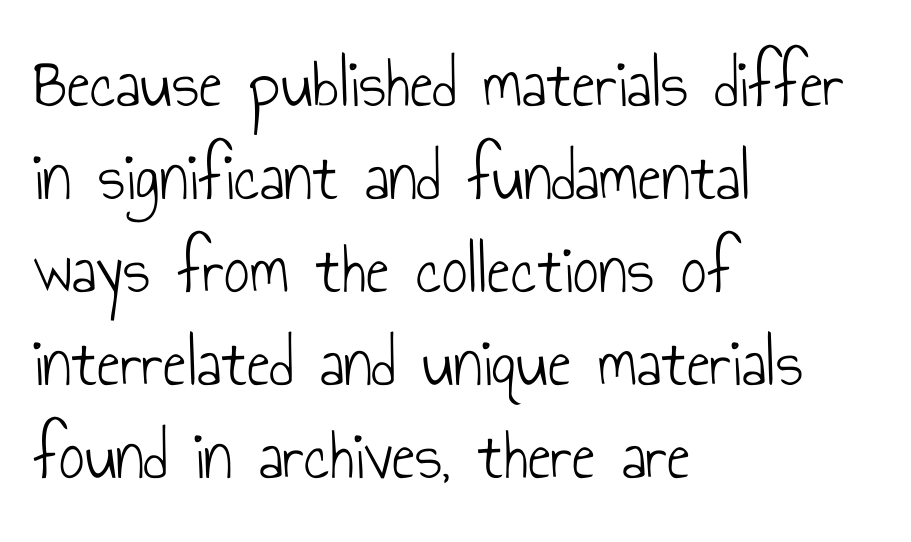
Q: Is the text bold? A: No.
Q: Is the text italic (slanted)? A: No, it is upright.
Q: Is the typeface a serif or a sans-serif typeface? A: Sans-serif.
Q: Is the text underlined? A: No.
Q: How is the paragraph aligned? A: Left-aligned.
Q: Is the spacing between letters normal or unusually wide? A: Normal.
Q: Is the spacing between lines tight, normal or loose? A: Normal.
Q: Width (condensed, normal, or wide)? A: Condensed.
Q: Stroke contrast? A: Low.
Q: x-height? A: Small.
Q: Monospaced? A: No.
